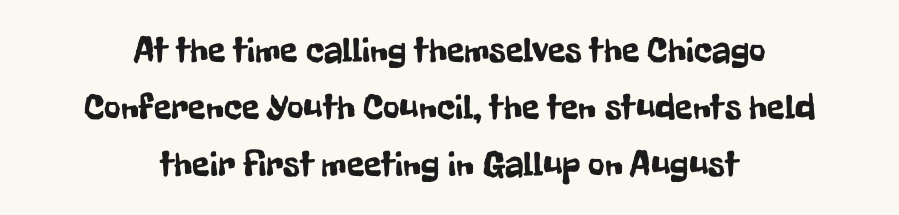
Q: Is the text italic (slanted)? A: No, it is upright.
Q: Is the typeface a serif or a sans-serif typeface? A: Sans-serif.
Q: Is the text underlined? A: No.
Q: How is the paragraph aligned? A: Centered.
Q: Is the spacing between letters normal or unusually wide? A: Normal.
Q: Is the spacing between lines tight, normal or loose? A: Normal.
Q: Width (condensed, normal, or wide)? A: Condensed.
Q: Stroke contrast? A: Low.
Q: x-height? A: Medium.
Q: Monospaced? A: No.
